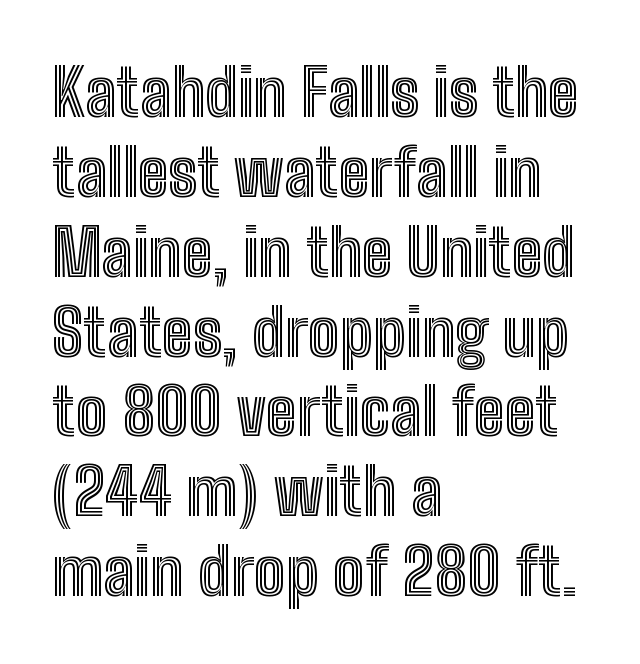
Q: Is the text italic (slanted)? A: No, it is upright.
Q: Is the text underlined? A: No.
Q: How is the paragraph aligned? A: Left-aligned.
Q: Is the spacing between letters normal or unusually wide? A: Normal.
Q: Width (condensed, normal, or wide)? A: Condensed.
Q: x-height? A: Medium.
Q: Monospaced? A: No.
